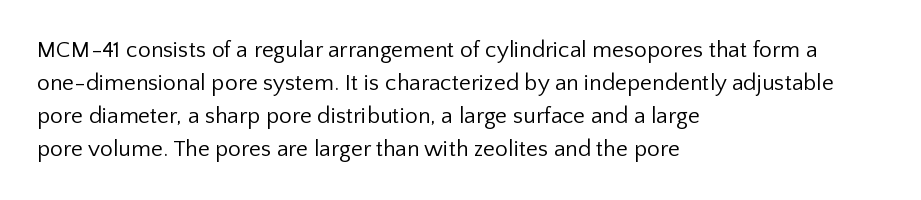
Does extra space separate the letters? No, they use regular spacing. The rendering anchors every line to the left-hand side. The axis of the letterforms is exactly vertical. These lines sit exactly where default settings would place them. Ink coverage per letter is moderate at most. Bare-footed words on every line.
